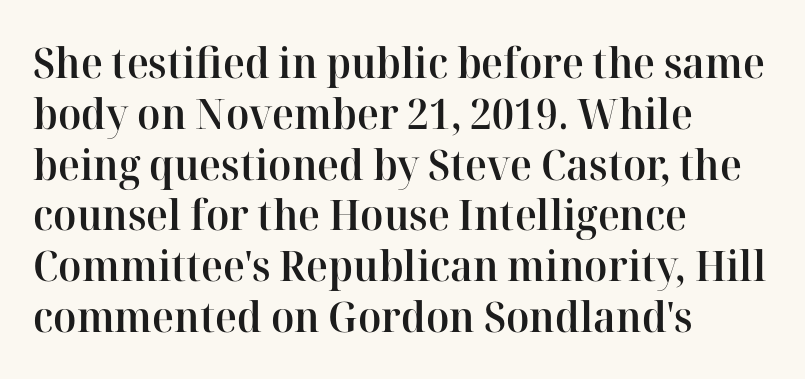
Q: Is the text bold? A: Semi-bold.
Q: Is the text italic (slanted)? A: No, it is upright.
Q: Is the typeface a serif or a sans-serif typeface? A: Serif.
Q: Is the text underlined? A: No.
Q: How is the paragraph aligned? A: Left-aligned.
Q: Is the spacing between letters normal or unusually wide? A: Normal.
Q: Width (condensed, normal, or wide)? A: Normal.
Q: Stroke contrast? A: High.
Q: x-height? A: Medium.
Q: Monospaced? A: No.
